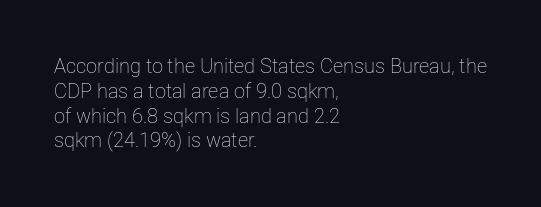
The image shows 20 px text type, upright; set left-aligned, line spacing 1.24x, normal letter spacing, not underlined.
